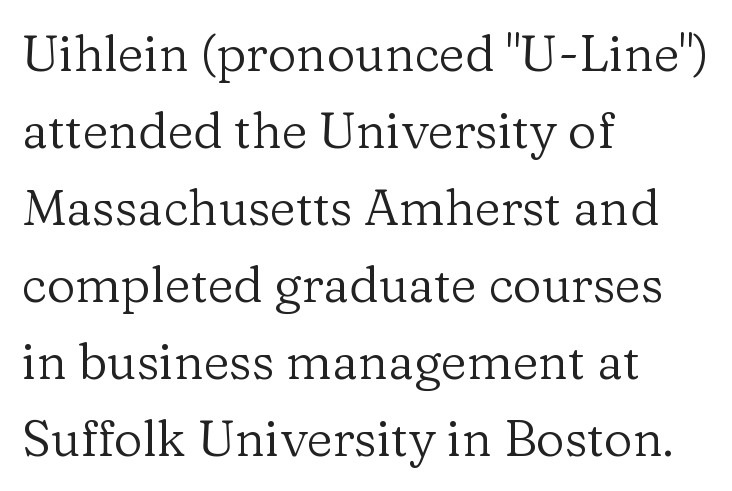
Q: Is the text bold? A: No.
Q: Is the text italic (slanted)? A: No, it is upright.
Q: Is the typeface a serif or a sans-serif typeface? A: Serif.
Q: Is the text underlined? A: No.
Q: How is the paragraph aligned? A: Left-aligned.
Q: Is the spacing between letters normal or unusually wide? A: Normal.
Q: Is the spacing between lines tight, normal or loose? A: Normal.
Q: Width (condensed, normal, or wide)? A: Normal.
Q: Stroke contrast? A: Low.
Q: x-height? A: Medium.
Q: Monospaced? A: No.
